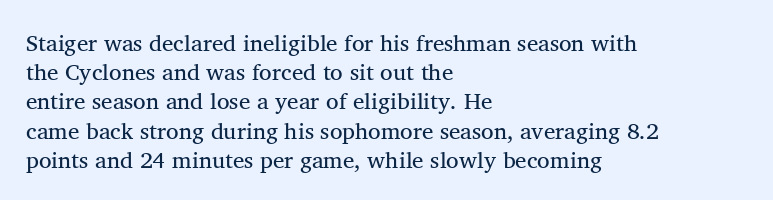
{"italic": "no", "bold": "no", "underline": "no", "align": "left", "line_spacing": "normal", "line_spacing_ratio": 1.27, "letter_spacing": "normal", "letter_spacing_em": 0.0, "glyph_px": 23}
